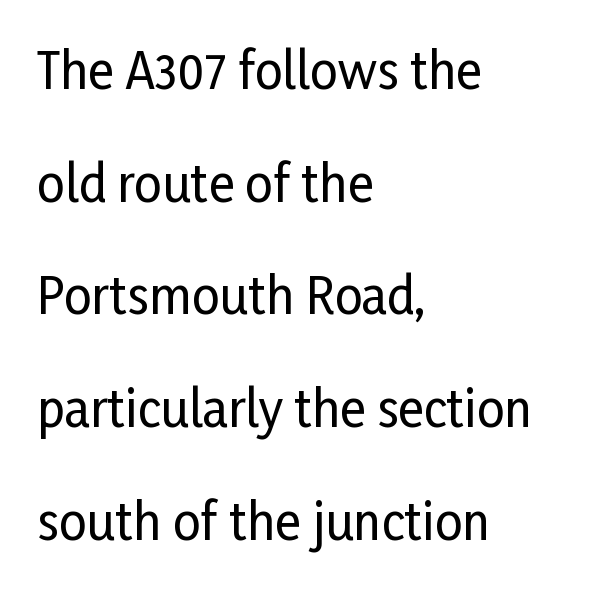
The image shows 49 px condensed sans-serif type, upright; set left-aligned, loose line spacing (2.3x), normal letter spacing, not underlined; low stroke contrast and a medium x-height.
